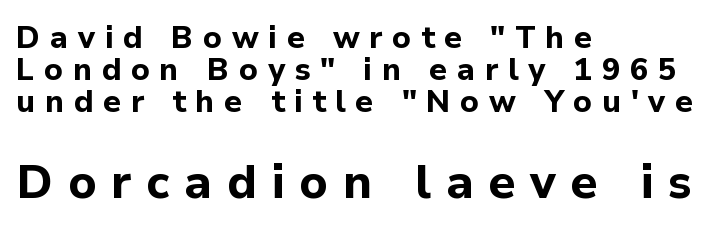
Bold? Absolutely — the strokes are thick and heavy. Type style note: lacks serifs. A typesetter would mark this as roman, not italic. Here the designer chose a conventional face with non-uniform glyph widths. These lines stack with their left ends in a neat column.
